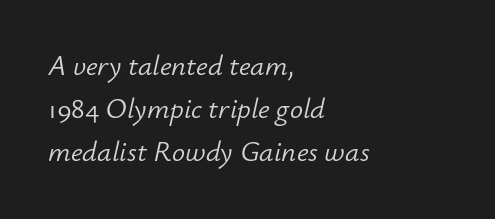
{"italic": "yes", "lean": "right", "slant_degrees": 12, "bold": "no", "weight": "light", "width": "normal", "stroke_contrast": "low", "x_height": "small", "monospaced": "no", "underline": "no", "align": "left", "line_spacing": "normal", "line_spacing_ratio": 1.49, "letter_spacing": "normal", "letter_spacing_em": 0.0, "glyph_px": 29}
